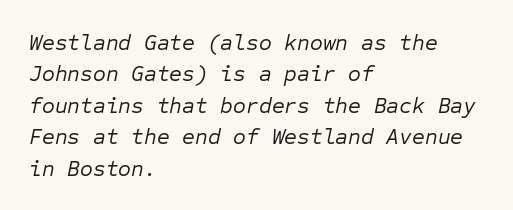
The image shows 22 px text type, italic (leaning right); set left-aligned, normal line spacing (1.43x), normal letter spacing, not underlined.
